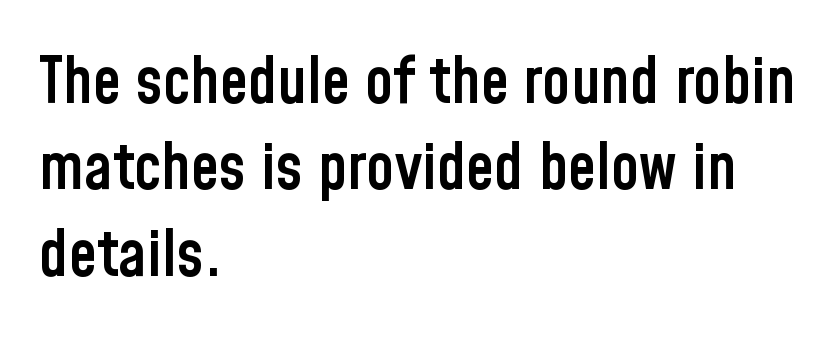
Alignment: flush left. Ordinary non-slanted type is in use. How are the letters spaced? Ordinarily, with no added tracking. The rendering shows plain stroke endings on the letterforms — a sans-serif design.
